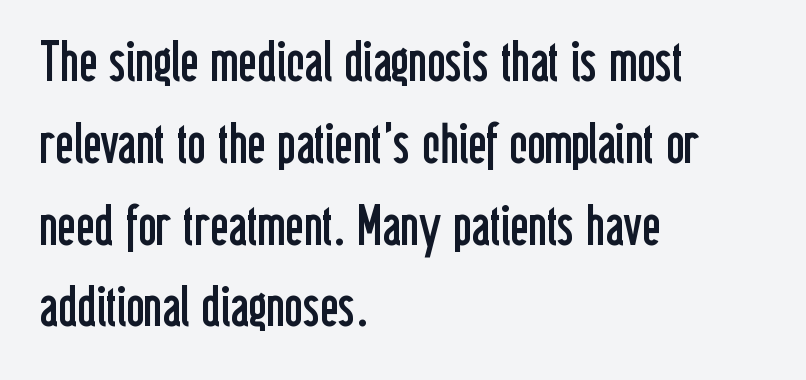
{"serif": "no", "italic": "no", "bold": "no", "weight": "regular", "width": "condensed", "stroke_contrast": "low", "x_height": "medium", "monospaced": "no", "underline": "no", "align": "left", "line_spacing": "normal", "line_spacing_ratio": 1.46, "letter_spacing": "normal", "letter_spacing_em": 0.0, "glyph_px": 56}
